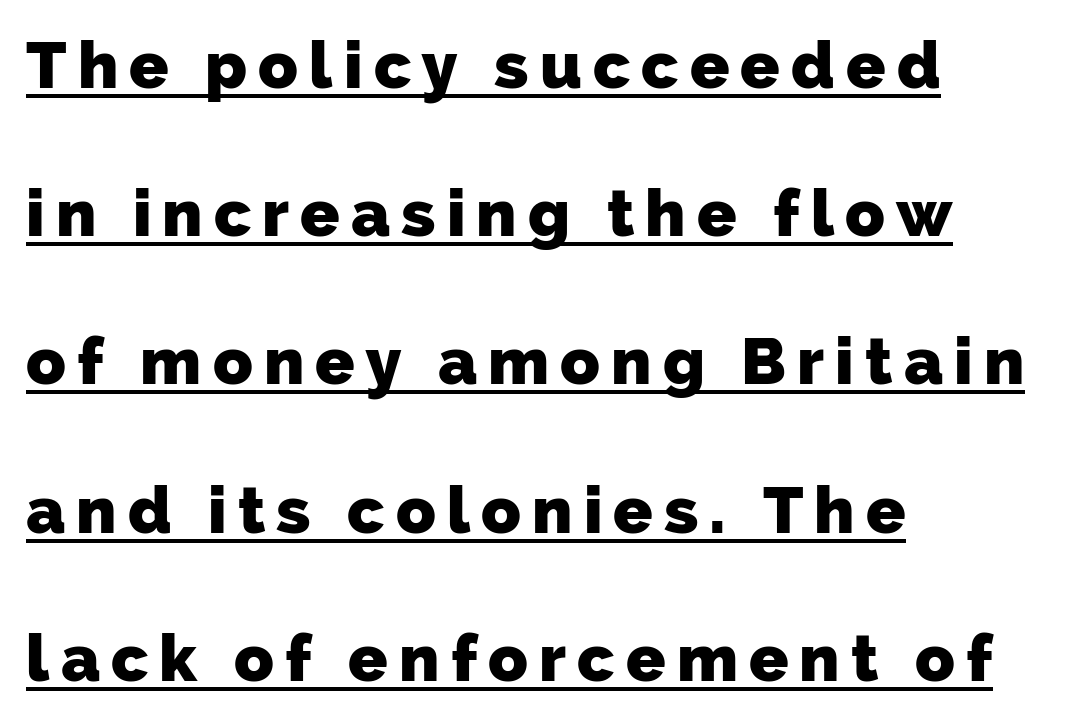
Q: Is the text bold? A: Yes.
Q: Is the typeface a serif or a sans-serif typeface? A: Sans-serif.
Q: Is the text underlined? A: Yes.
Q: How is the paragraph aligned? A: Left-aligned.
Q: Is the spacing between lines tight, normal or loose? A: Loose.
Q: Width (condensed, normal, or wide)? A: Normal.
Q: Stroke contrast? A: Low.
Q: x-height? A: Medium.
Q: Monospaced? A: No.
